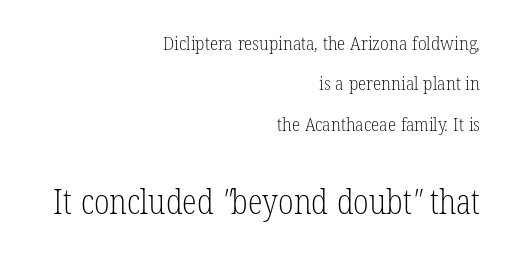
Q: Is the text bold? A: No.
Q: Is the typeface a serif or a sans-serif typeface? A: Serif.
Q: Is the text underlined? A: No.
Q: How is the paragraph aligned? A: Right-aligned.
Q: Is the spacing between letters normal or unusually wide? A: Normal.
Q: Is the spacing between lines tight, normal or loose? A: Loose.
Q: Which block of text is set in a larger size, the first (top) or the second (bottom)? A: The second (bottom) one.
Q: Width (condensed, normal, or wide)? A: Condensed.
Q: Stroke contrast? A: Low.
Q: x-height? A: Medium.
Q: Monospaced? A: No.
